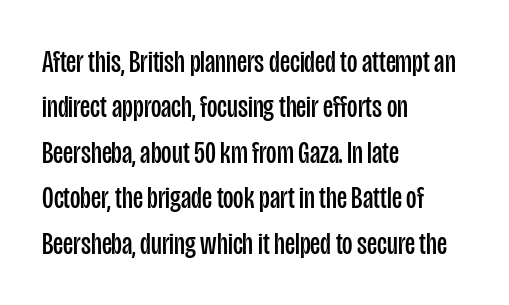
{"serif": "no", "italic": "no", "bold": "no", "weight": "regular", "width": "condensed", "stroke_contrast": "low", "x_height": "large", "monospaced": "no", "underline": "no", "align": "left", "line_spacing": "normal", "line_spacing_ratio": 1.42, "letter_spacing": "normal", "letter_spacing_em": 0.0, "glyph_px": 32}
